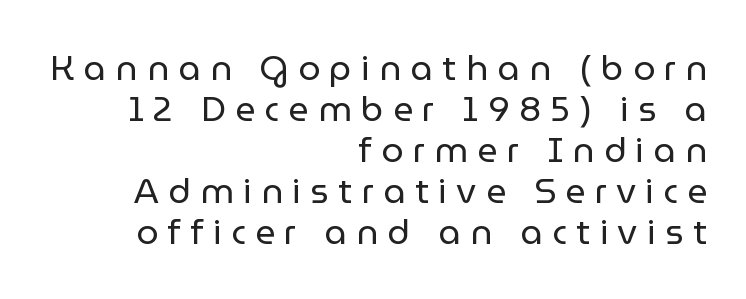
Q: Is the text bold? A: No.
Q: Is the text italic (slanted)? A: No, it is upright.
Q: Is the typeface a serif or a sans-serif typeface? A: Sans-serif.
Q: Is the text underlined? A: No.
Q: How is the paragraph aligned? A: Right-aligned.
Q: Is the spacing between letters normal or unusually wide? A: Unusually wide.
Q: Width (condensed, normal, or wide)? A: Normal.
Q: Stroke contrast? A: Low.
Q: x-height? A: Medium.
Q: Monospaced? A: No.
